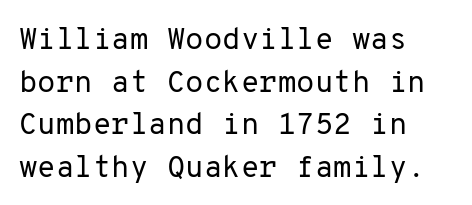
The strip under each line holds only bare page. The passage shown stacks its lines at a standard gap. Each stroke keeps to a modest, everyday thickness or less. Does the copy run flush right? No — it runs flush left. In terms of letterform style, serifs are entirely absent. Does the lettering tilt? It doesn't — this is upright.
